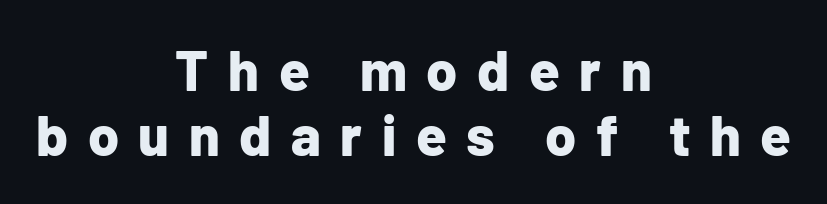
Posture: straight, roman, zero tilt. I'd describe the lettering as bold — thick and assertive. Caption: multi-line text, centered on the measure. A typesetter would label this face a sans.
